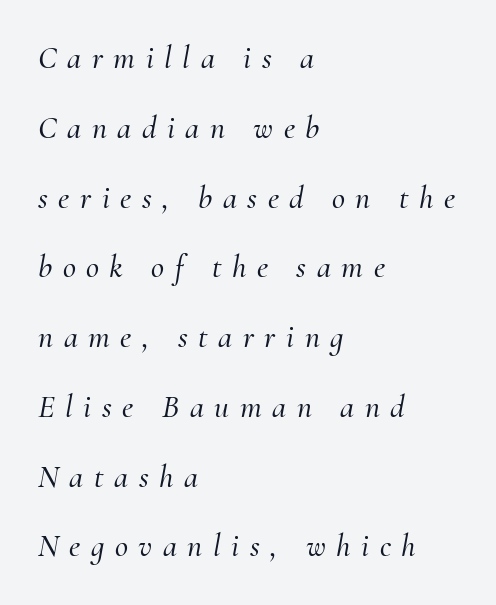
Q: Is the text italic (slanted)? A: Yes, it leans right by about 10 degrees.
Q: Is the typeface a serif or a sans-serif typeface? A: Serif.
Q: Is the text underlined? A: No.
Q: How is the paragraph aligned? A: Left-aligned.
Q: Is the spacing between letters normal or unusually wide? A: Unusually wide.
Q: Is the spacing between lines tight, normal or loose? A: Loose.
Q: Width (condensed, normal, or wide)? A: Normal.
Q: Stroke contrast? A: Medium.
Q: x-height? A: Small.
Q: Monospaced? A: No.
